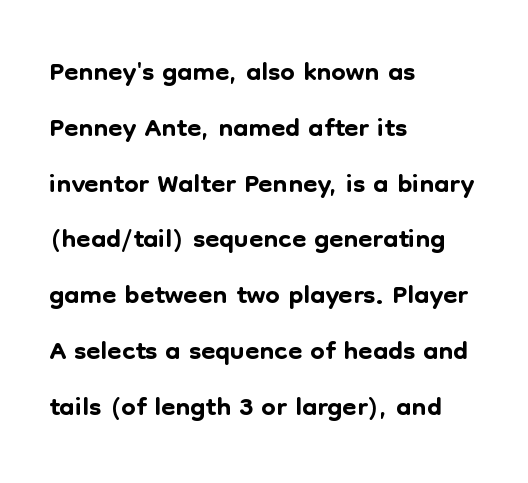
Q: Is the text italic (slanted)? A: No, it is upright.
Q: Is the typeface a serif or a sans-serif typeface? A: Sans-serif.
Q: Is the text underlined? A: No.
Q: How is the paragraph aligned? A: Left-aligned.
Q: Is the spacing between letters normal or unusually wide? A: Normal.
Q: Is the spacing between lines tight, normal or loose? A: Normal.
Q: Width (condensed, normal, or wide)? A: Normal.
Q: Stroke contrast? A: Low.
Q: x-height? A: Medium.
Q: Monospaced? A: No.
